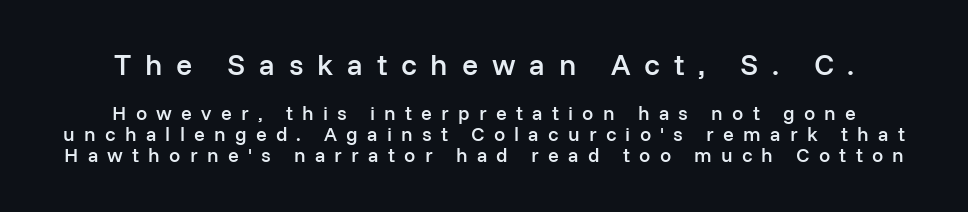
Between these two stacked blocks, the higher one wins on size. The lines are packed closely together with very little leading. Caption: expanded tracking, letters set apart. The font family rendered here belongs to the sans-serif group. The type sits square on the baseline with zero lean. Only glyphs here, with clear space below each row.
